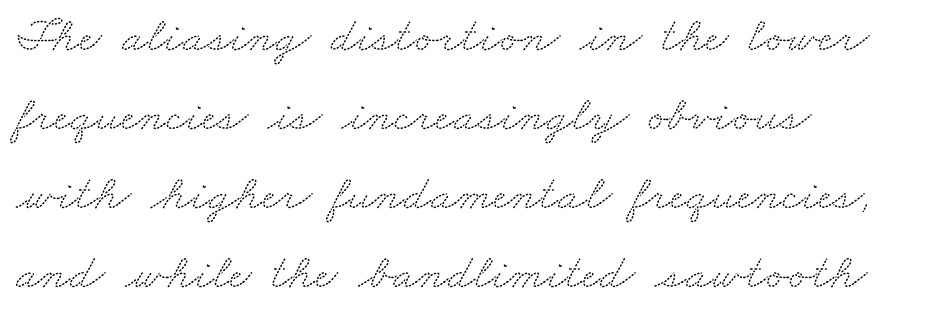
{"serif": "yes", "width": "wide", "stroke_contrast": "medium", "x_height": "small", "monospaced": "no", "underline": "no", "align": "left", "line_spacing": "normal", "line_spacing_ratio": 1.58, "letter_spacing": "normal", "letter_spacing_em": 0.0, "glyph_px": 50}
